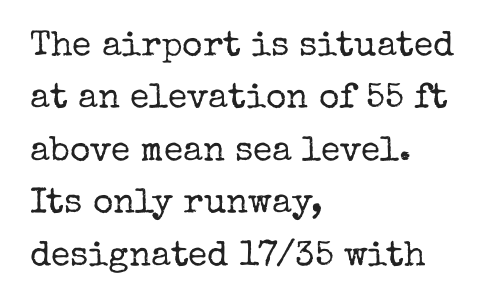
{"serif": "yes", "italic": "no", "bold": "no", "weight": "regular", "width": "normal", "stroke_contrast": "low", "x_height": "medium", "monospaced": "no", "underline": "no", "align": "left", "line_spacing": "normal", "line_spacing_ratio": 1.5, "letter_spacing": "normal", "letter_spacing_em": 0.0, "glyph_px": 35}
